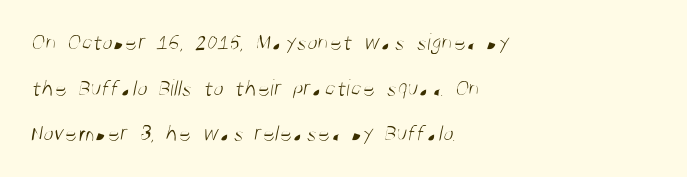
Q: Is the text bold? A: No.
Q: Is the text underlined? A: No.
Q: How is the paragraph aligned? A: Left-aligned.
Q: Is the spacing between letters normal or unusually wide? A: Normal.
Q: Is the spacing between lines tight, normal or loose? A: Loose.
